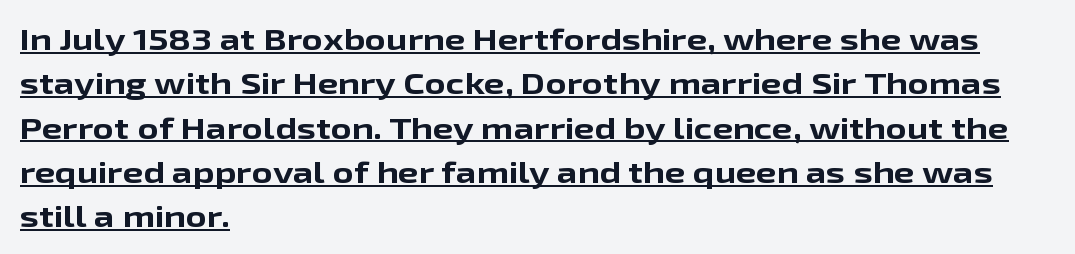
The leading is moderate, giving the passage an even texture. Posture: straight, roman, zero tilt. Descenders here cross a horizontal rule under the line. Every letter is thick-stroked: bold, no question.
